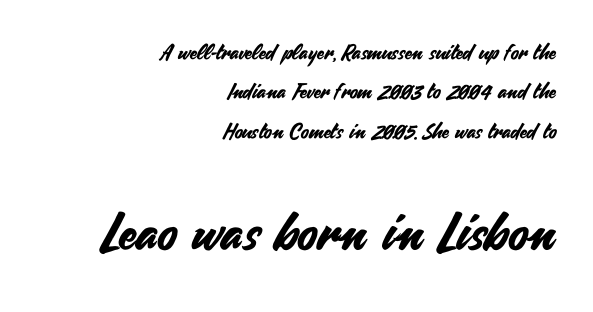
{"serif": "no", "width": "normal", "stroke_contrast": "medium", "x_height": "small", "monospaced": "no", "underline": "no", "align": "right", "line_spacing_ratio": 1.87, "letter_spacing": "normal", "letter_spacing_em": 0.0, "larger_block": "second", "size_ratio": 2.48, "glyph_px": 52}
